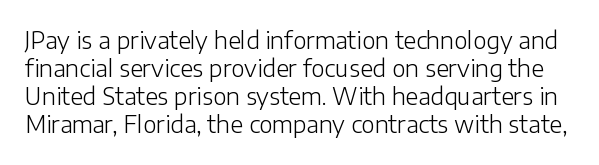
{"italic": "no", "bold": "no", "underline": "no", "line_spacing_ratio": 1.22, "letter_spacing": "normal", "letter_spacing_em": 0.0, "glyph_px": 23}
